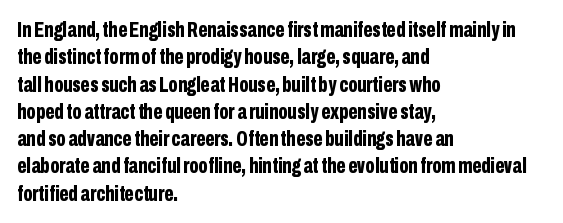
The image shows 22 px bold type, upright; set left-aligned, line spacing 1.24x, normal letter spacing, not underlined.
